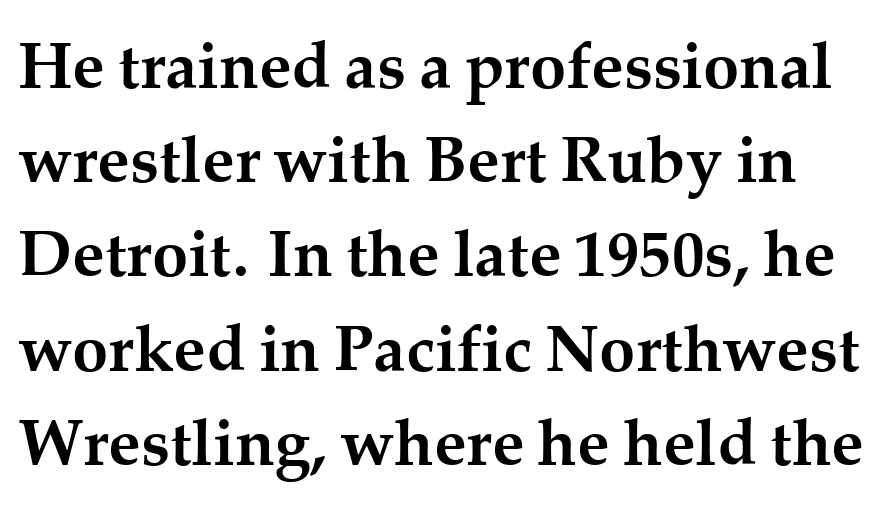
The glyphs are unaccompanied by any horizontal stroke below them. Leading: standard. What weight is shown? A full bold with thick strokes. Each letter keeps its own natural width here, so spacing adapts to shape. This sample uses a serif face.
